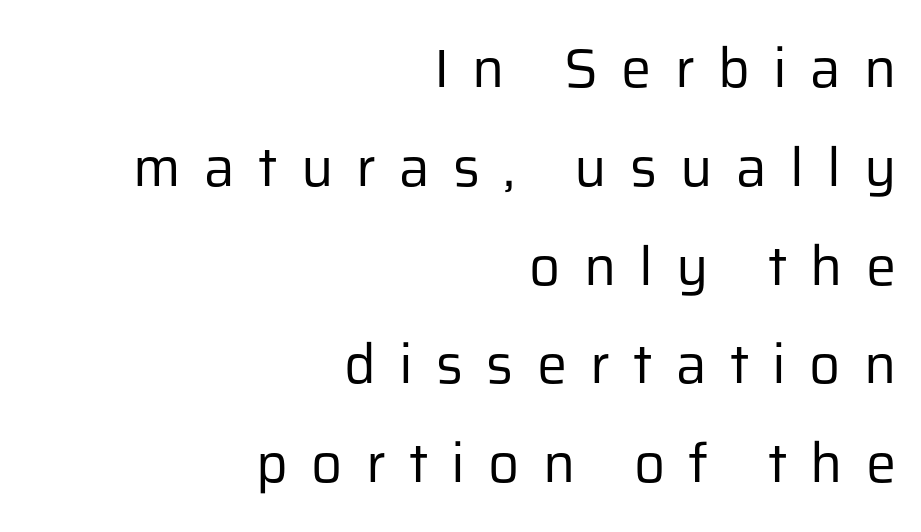
The image shows 54 px regular-weight sans-serif type, upright; set right-aligned, line spacing 1.83x, unusually wide letter spacing (+0.43 em), not underlined; low stroke contrast and a medium x-height.
